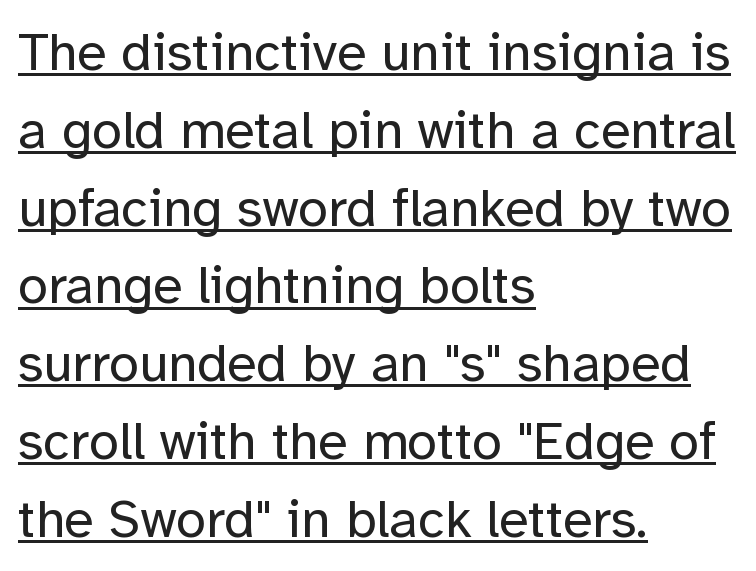
{"serif": "no", "italic": "no", "bold": "no", "weight": "regular", "width": "normal", "stroke_contrast": "low", "x_height": "medium", "monospaced": "no", "underline": "yes", "align": "left", "line_spacing": "normal", "line_spacing_ratio": 1.44, "letter_spacing": "normal", "letter_spacing_em": 0.0, "glyph_px": 54}
